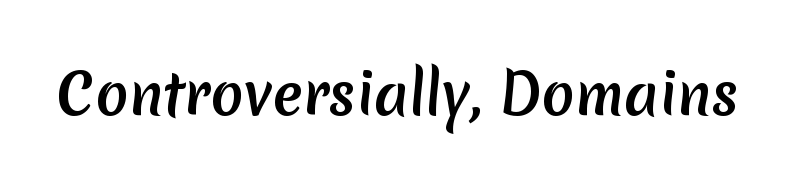
The image shows 55 px sans-serif type; set normal letter spacing, not underlined; medium stroke contrast and a medium x-height.
